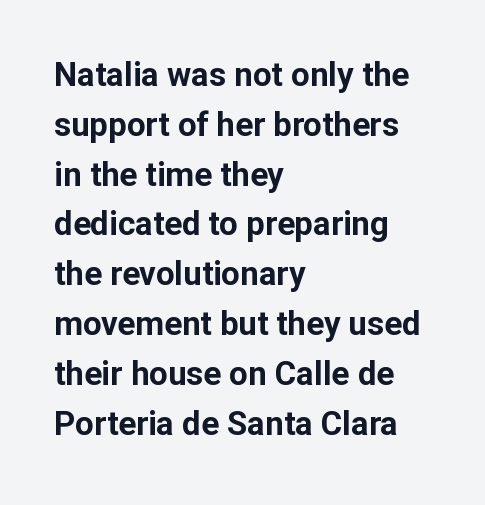
Q: Is the text bold? A: Yes.
Q: Is the text italic (slanted)? A: No, it is upright.
Q: Is the typeface a serif or a sans-serif typeface? A: Sans-serif.
Q: Is the text underlined? A: No.
Q: How is the paragraph aligned? A: Left-aligned.
Q: Is the spacing between letters normal or unusually wide? A: Normal.
Q: Is the spacing between lines tight, normal or loose? A: Normal.
Q: Width (condensed, normal, or wide)? A: Normal.
Q: Stroke contrast? A: Low.
Q: x-height? A: Medium.
Q: Monospaced? A: No.
